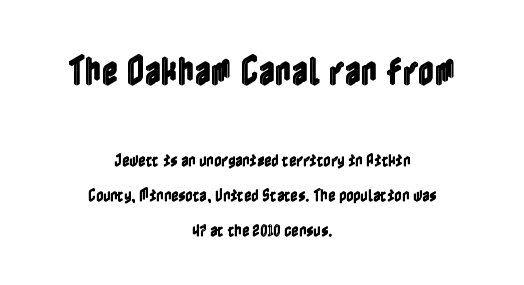
{"italic": "no", "width": "condensed", "x_height": "medium", "underline": "no", "align": "center", "line_spacing": "loose", "line_spacing_ratio": 2.49, "letter_spacing": "normal", "letter_spacing_em": 0.0, "larger_block": "first", "size_ratio": 2.29, "glyph_px": 32}
